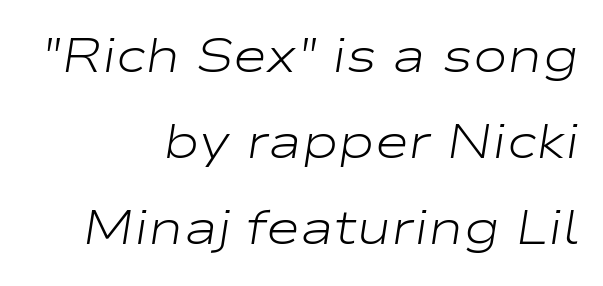
{"italic": "yes", "lean": "right", "slant_degrees": 9, "bold": "no", "weight": "light", "width": "wide", "stroke_contrast": "low", "x_height": "medium", "monospaced": "no", "underline": "no", "align": "right", "line_spacing_ratio": 1.83, "letter_spacing": "normal", "letter_spacing_em": 0.0, "glyph_px": 47}
